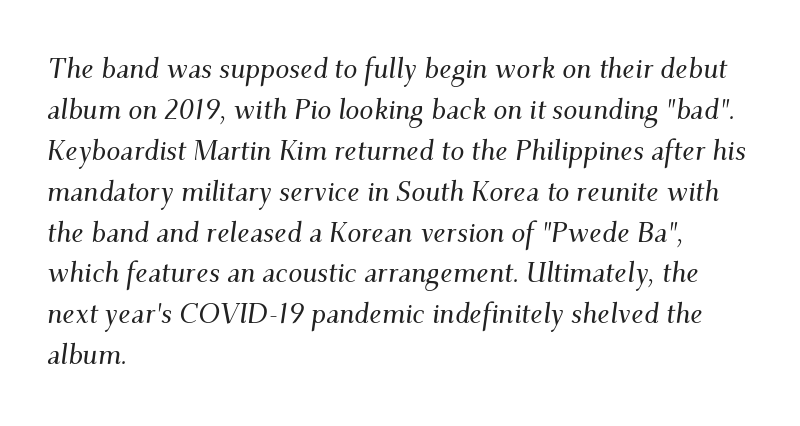
The image shows 28 px serif type, italic (leaning right); set left-aligned, normal line spacing (1.46x), normal letter spacing, not underlined; medium stroke contrast and a small x-height.
